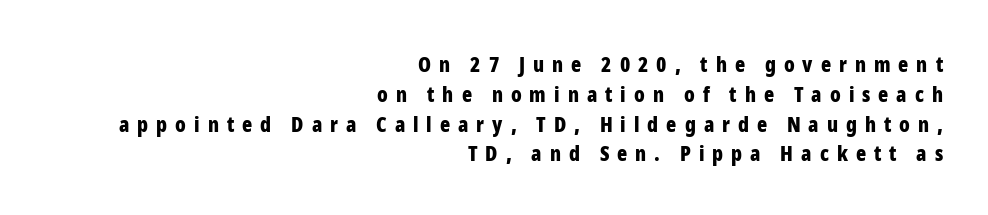
The image shows 21 px bold type, upright; set right-aligned, normal line spacing (1.42x), unusually wide letter spacing (+0.38 em), not underlined.
